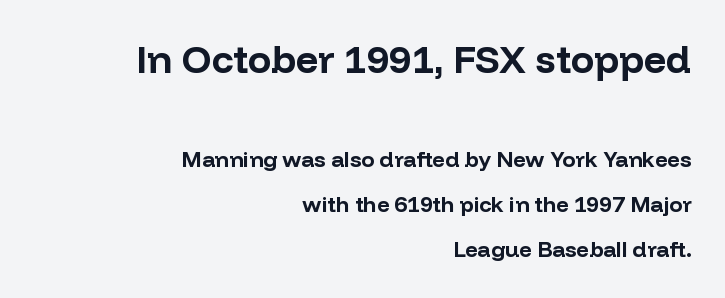
The image shows 39 px bold sans-serif type, upright; set right-aligned, loose line spacing (2.05x), normal letter spacing, not underlined; the first (top) block is 1.77x larger; low stroke contrast and a medium x-height.
